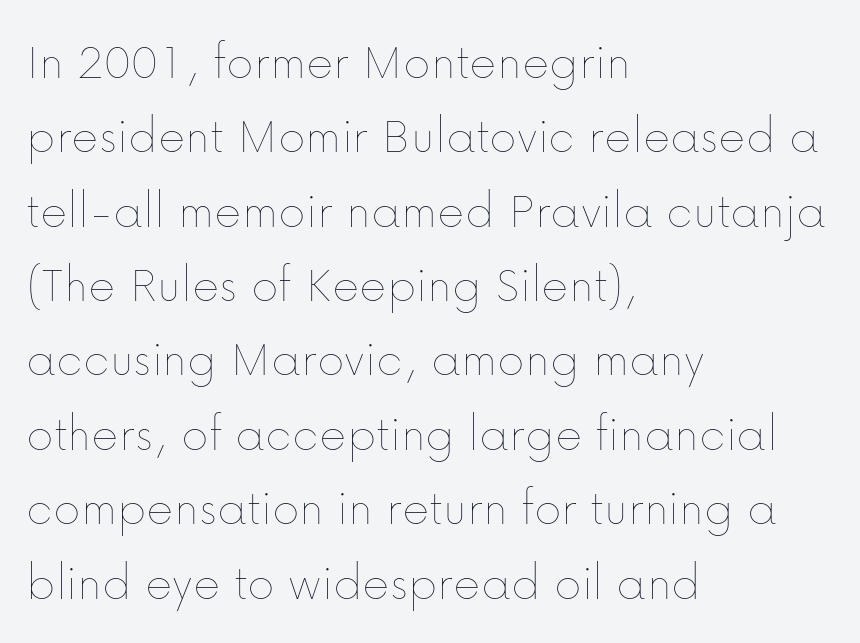
A typesetter would call this zero additional tracking. Is this a fixed-width face? No — the glyphs have proportional, varying widths. This rendering uses left alignment, leaving the right contour irregular. Letters rest on an invisible, unmarked baseline. Nothing heavy about these letters — not bold at all. Nope, not italic — everything's standing straight.
